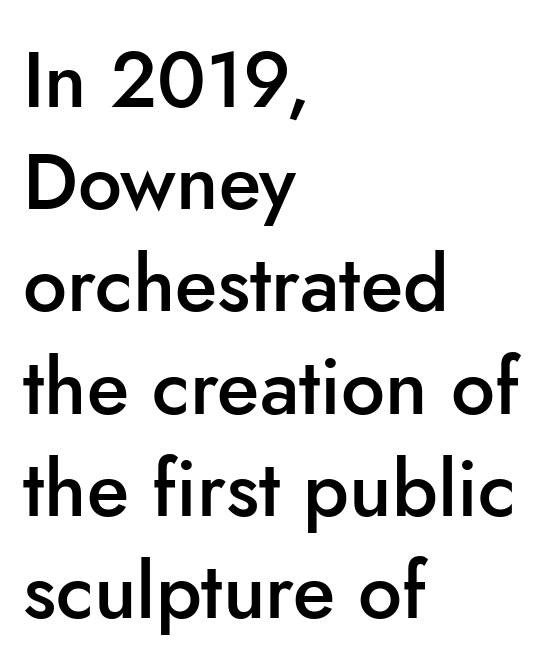
The image shows 78 px semibold sans-serif type, upright; set left-aligned, normal line spacing (1.31x), normal letter spacing, not underlined; low stroke contrast and a small x-height.
